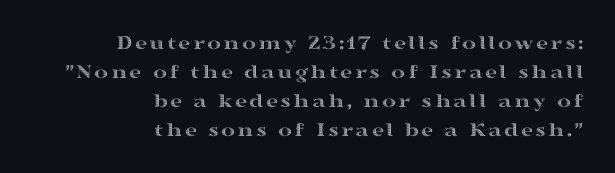
{"italic": "no", "underline": "no", "align": "right", "line_spacing": "normal", "line_spacing_ratio": 1.38, "glyph_px": 21}
